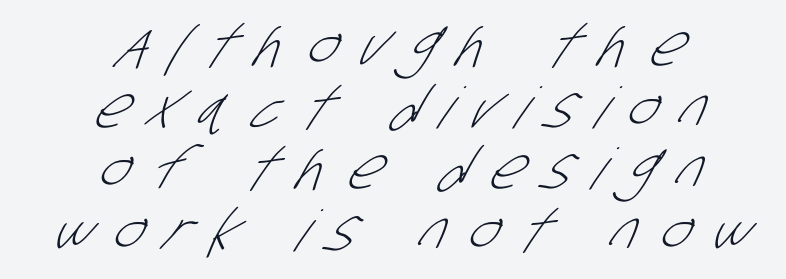
Q: Is the text bold? A: No.
Q: Is the typeface a serif or a sans-serif typeface? A: Sans-serif.
Q: Is the text underlined? A: No.
Q: How is the paragraph aligned? A: Centered.
Q: Is the spacing between letters normal or unusually wide? A: Unusually wide.
Q: Is the spacing between lines tight, normal or loose? A: Tight.
Q: Width (condensed, normal, or wide)? A: Condensed.
Q: Stroke contrast? A: Low.
Q: x-height? A: Large.
Q: Monospaced? A: No.
